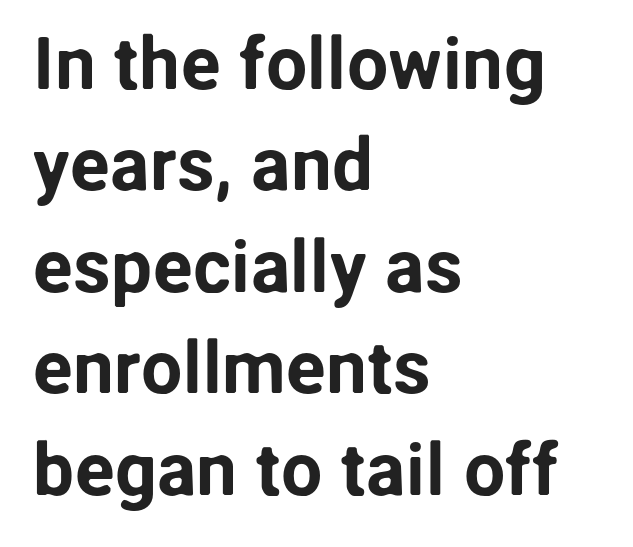
A typesetter would call this proportional, since set widths differ per character. Every stem runs plumb, perpendicular to the baseline. What stands out about the letter spacing? Nothing — it is the standard amount. Lines of text with bare space underneath. In CSS terms this would be text-align: left. I'd call this a sans setting — the letters go barefoot.
